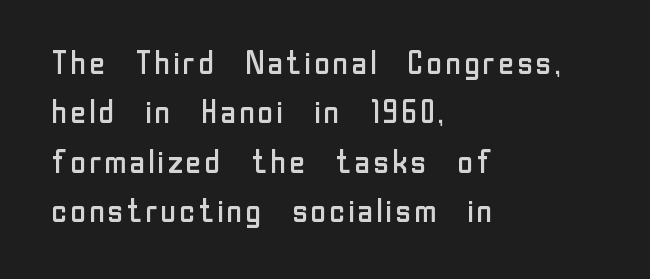
{"serif": "no", "italic": "no", "bold": "no", "weight": "regular", "width": "normal", "stroke_contrast": "low", "x_height": "medium", "monospaced": "no", "underline": "no", "align": "left", "line_spacing": "normal", "line_spacing_ratio": 1.54, "letter_spacing": "normal", "letter_spacing_em": 0.0, "glyph_px": 32}
